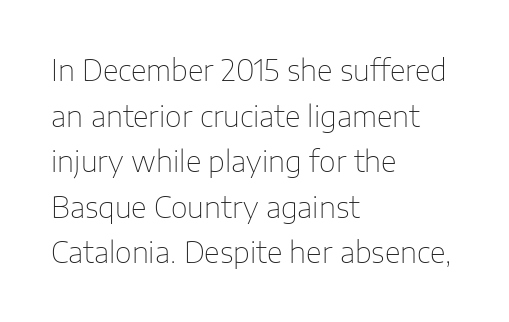
The image shows 29 px thin sans-serif type, upright; set left-aligned, normal line spacing (1.57x), normal letter spacing, not underlined; low stroke contrast and a medium x-height.
